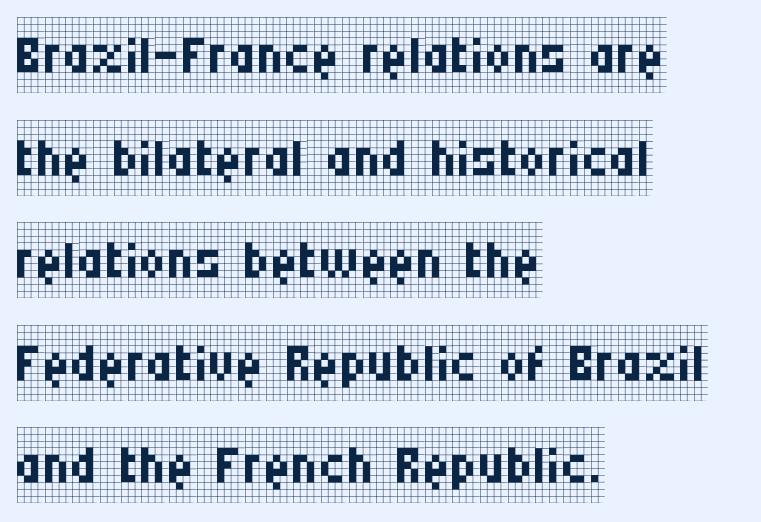
{"serif": "yes", "italic": "no", "bold": "no", "weight": "regular", "width": "condensed", "stroke_contrast": "low", "x_height": "large", "monospaced": "no", "underline": "no", "align": "left", "line_spacing": "normal", "line_spacing_ratio": 1.35, "letter_spacing": "normal", "letter_spacing_em": 0.0, "glyph_px": 76}
